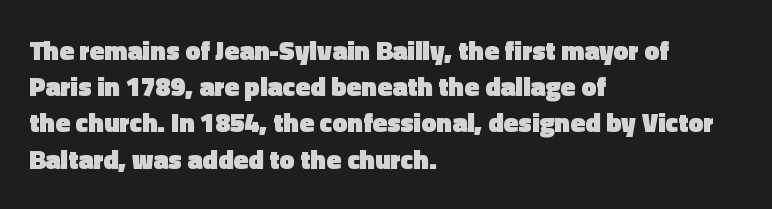
{"italic": "no", "bold": "yes", "underline": "no", "align": "left", "line_spacing": "normal", "line_spacing_ratio": 1.34, "letter_spacing": "normal", "letter_spacing_em": 0.0, "glyph_px": 27}
